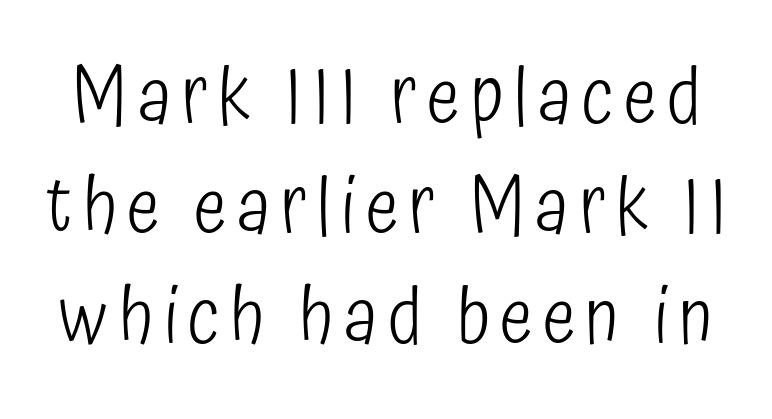
Q: Is the text bold? A: No.
Q: Is the text italic (slanted)? A: No, it is upright.
Q: Is the typeface a serif or a sans-serif typeface? A: Sans-serif.
Q: Is the text underlined? A: No.
Q: Is the spacing between lines tight, normal or loose? A: Normal.
Q: Width (condensed, normal, or wide)? A: Condensed.
Q: Stroke contrast? A: Low.
Q: x-height? A: Medium.
Q: Monospaced? A: No.
